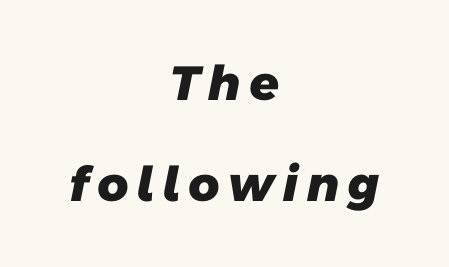
To sum up the face: it is a sans, with no serifs. The strokes are fattened all the way to bold. Alignment: centered. Loosely led — the rows are spread out.
